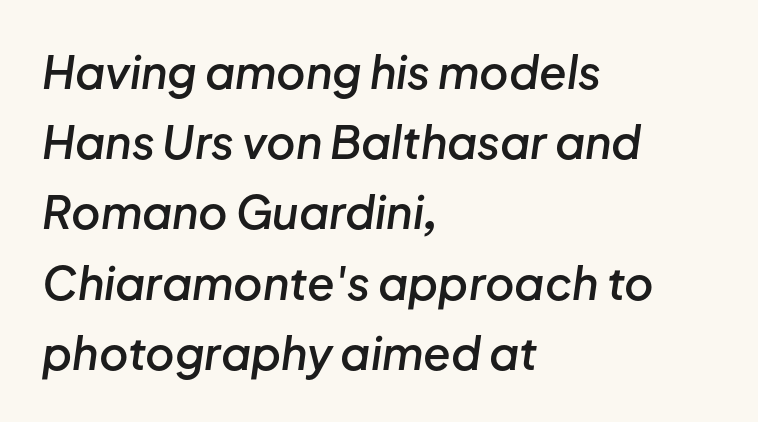
Q: Is the text bold? A: Semi-bold.
Q: Is the text italic (slanted)? A: Yes, it leans right by about 8 degrees.
Q: Is the text underlined? A: No.
Q: How is the paragraph aligned? A: Left-aligned.
Q: Is the spacing between letters normal or unusually wide? A: Normal.
Q: Is the spacing between lines tight, normal or loose? A: Normal.
Q: Width (condensed, normal, or wide)? A: Normal.
Q: Stroke contrast? A: Low.
Q: x-height? A: Medium.
Q: Monospaced? A: No.
